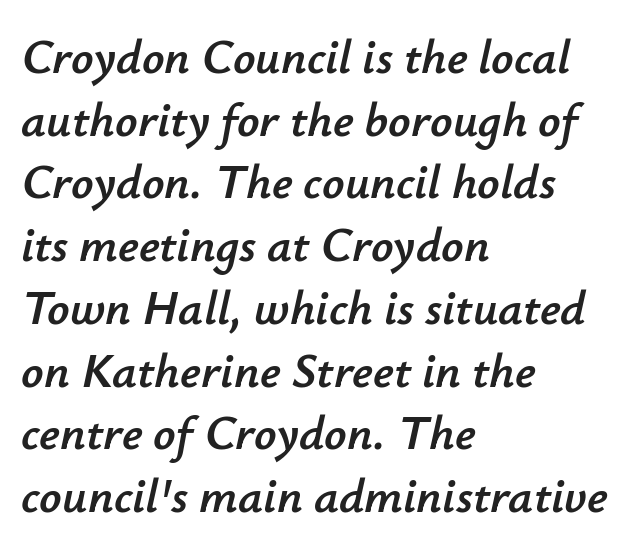
Q: Is the text italic (slanted)? A: Yes, it leans right by about 12 degrees.
Q: Is the text underlined? A: No.
Q: How is the paragraph aligned? A: Left-aligned.
Q: Is the spacing between letters normal or unusually wide? A: Normal.
Q: Is the spacing between lines tight, normal or loose? A: Normal.
Q: Width (condensed, normal, or wide)? A: Normal.
Q: Stroke contrast? A: Low.
Q: x-height? A: Small.
Q: Monospaced? A: No.
